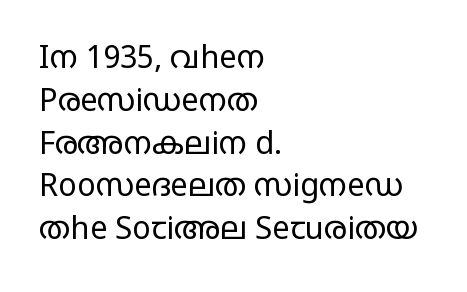
{"serif": "no", "italic": "no", "bold": "no", "weight": "regular", "width": "wide", "stroke_contrast": "low", "x_height": "large", "monospaced": "no", "underline": "no", "align": "left", "line_spacing": "normal", "line_spacing_ratio": 1.38, "letter_spacing": "normal", "letter_spacing_em": 0.0, "glyph_px": 31}
